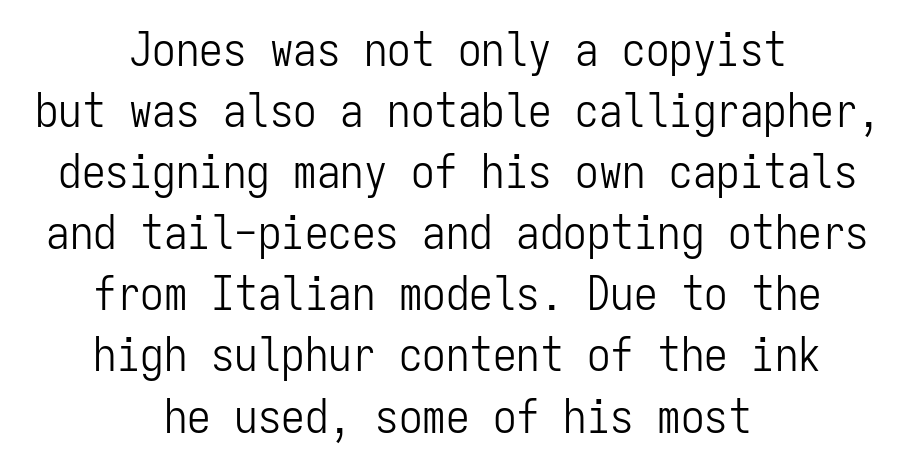
The image shows 47 px light, condensed sans-serif type, upright, monospaced; set centered, normal line spacing (1.3x), normal letter spacing, not underlined; low stroke contrast and a medium x-height.
